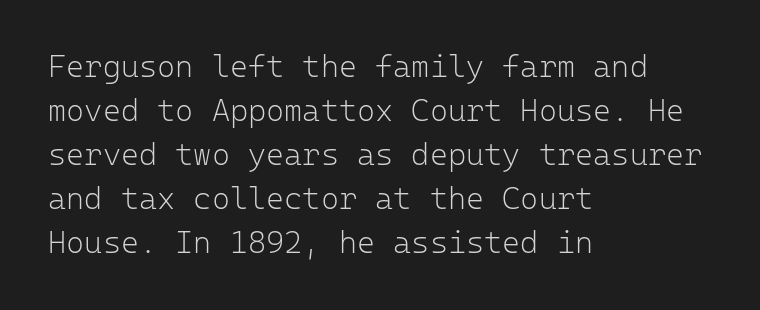
The rendering anchors every line to the left-hand side. Short note: letters normally spaced. You can tell from the bare stems that sans-serif type was used. Line spacing here is normal. Plain, unruled lines of type.
